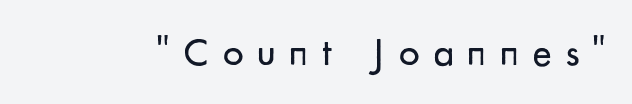
The font's upright variant was chosen for this text. This is sans-serif lettering, the kind often seen on screens and signage. Descender tails drop into unmarked territory. Do the characters align in a grid? No, the font is proportional. Caption: expanded tracking, letters set apart.
